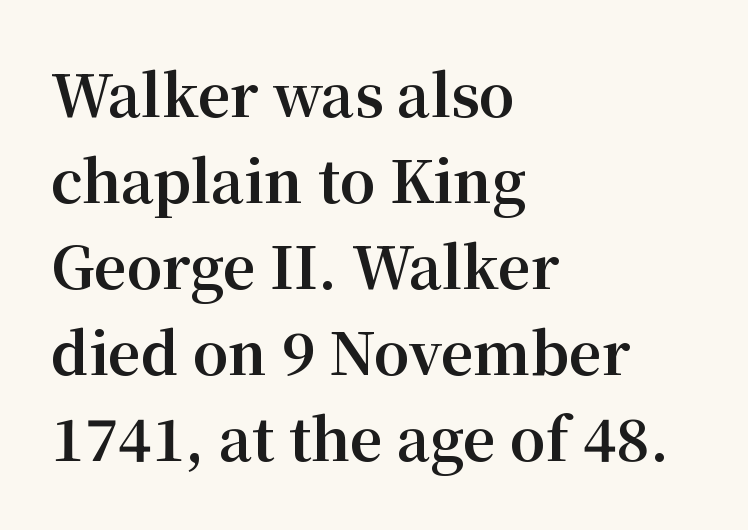
Q: Is the text bold? A: Yes.
Q: Is the text italic (slanted)? A: No, it is upright.
Q: Is the typeface a serif or a sans-serif typeface? A: Serif.
Q: Is the text underlined? A: No.
Q: How is the paragraph aligned? A: Left-aligned.
Q: Is the spacing between letters normal or unusually wide? A: Normal.
Q: Is the spacing between lines tight, normal or loose? A: Normal.
Q: Width (condensed, normal, or wide)? A: Normal.
Q: Stroke contrast? A: Medium.
Q: x-height? A: Medium.
Q: Monospaced? A: No.
